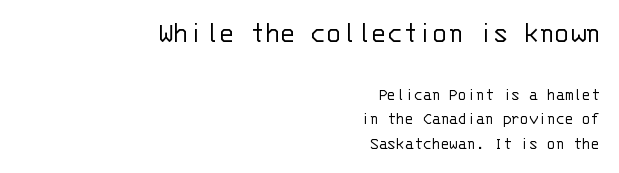
Q: Is the text bold? A: No.
Q: Is the text italic (slanted)? A: No, it is upright.
Q: Is the typeface a serif or a sans-serif typeface? A: Sans-serif.
Q: Is the text underlined? A: No.
Q: How is the paragraph aligned? A: Right-aligned.
Q: Is the spacing between letters normal or unusually wide? A: Normal.
Q: Is the spacing between lines tight, normal or loose? A: Normal.
Q: Which block of text is set in a larger size, the first (top) or the second (bottom)? A: The first (top) one.
Q: Width (condensed, normal, or wide)? A: Normal.
Q: Stroke contrast? A: Low.
Q: x-height? A: Large.
Q: Monospaced? A: Yes.
